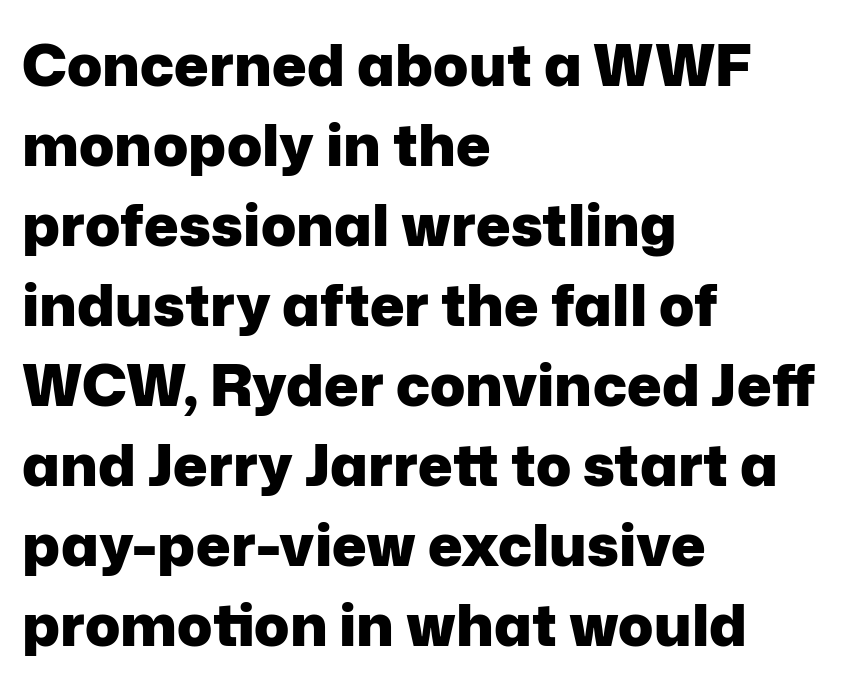
Q: Is the text bold? A: Yes.
Q: Is the text italic (slanted)? A: No, it is upright.
Q: Is the typeface a serif or a sans-serif typeface? A: Sans-serif.
Q: Is the text underlined? A: No.
Q: How is the paragraph aligned? A: Left-aligned.
Q: Is the spacing between letters normal or unusually wide? A: Normal.
Q: Is the spacing between lines tight, normal or loose? A: Normal.
Q: Width (condensed, normal, or wide)? A: Normal.
Q: Stroke contrast? A: Low.
Q: x-height? A: Medium.
Q: Monospaced? A: No.
